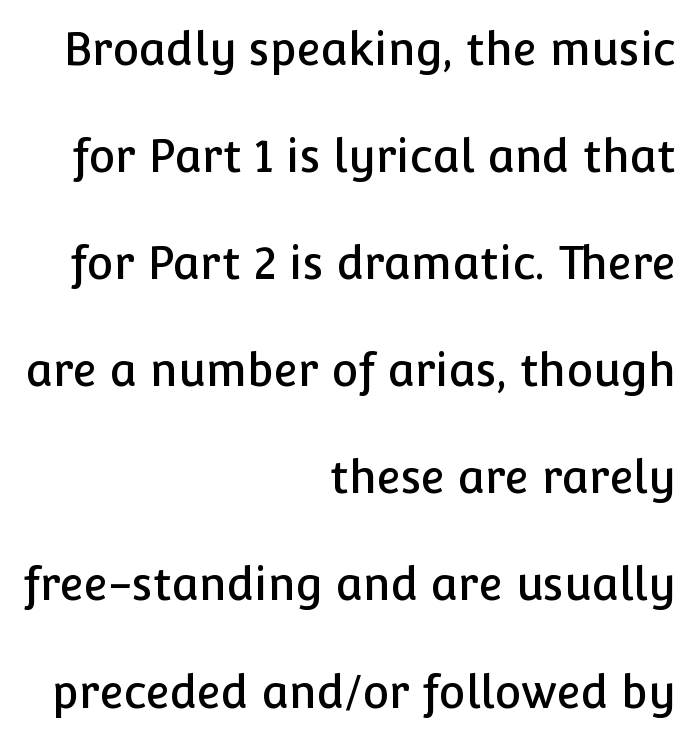
Q: Is the text italic (slanted)? A: No, it is upright.
Q: Is the typeface a serif or a sans-serif typeface? A: Sans-serif.
Q: Is the text underlined? A: No.
Q: How is the paragraph aligned? A: Right-aligned.
Q: Is the spacing between letters normal or unusually wide? A: Normal.
Q: Is the spacing between lines tight, normal or loose? A: Loose.
Q: Width (condensed, normal, or wide)? A: Normal.
Q: Stroke contrast? A: Low.
Q: x-height? A: Medium.
Q: Monospaced? A: No.
